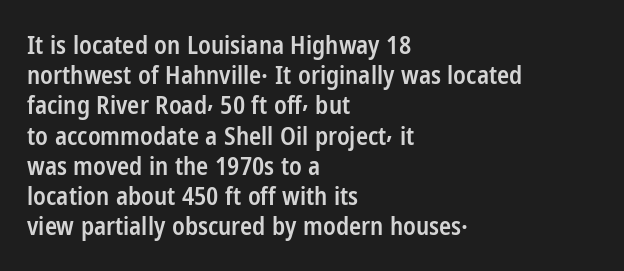
Q: Is the text bold? A: Semi-bold.
Q: Is the text italic (slanted)? A: No, it is upright.
Q: Is the text underlined? A: No.
Q: How is the paragraph aligned? A: Left-aligned.
Q: Is the spacing between letters normal or unusually wide? A: Normal.
